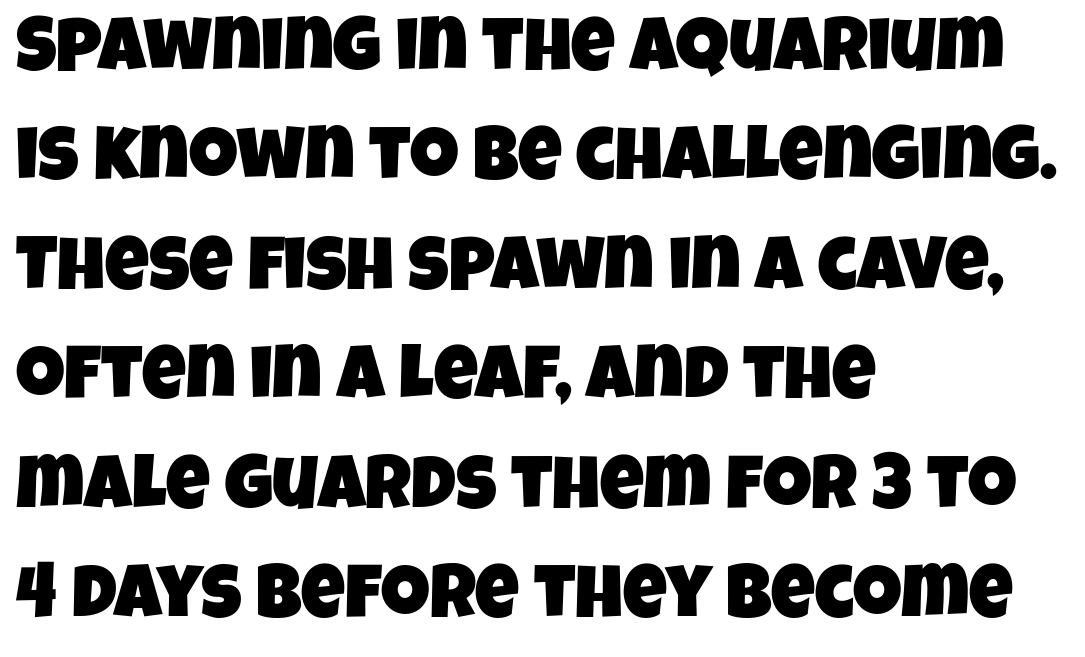
The image shows 76 px condensed sans-serif type; set left-aligned, normal line spacing (1.44x), normal letter spacing, not underlined; low stroke contrast and a large x-height.
